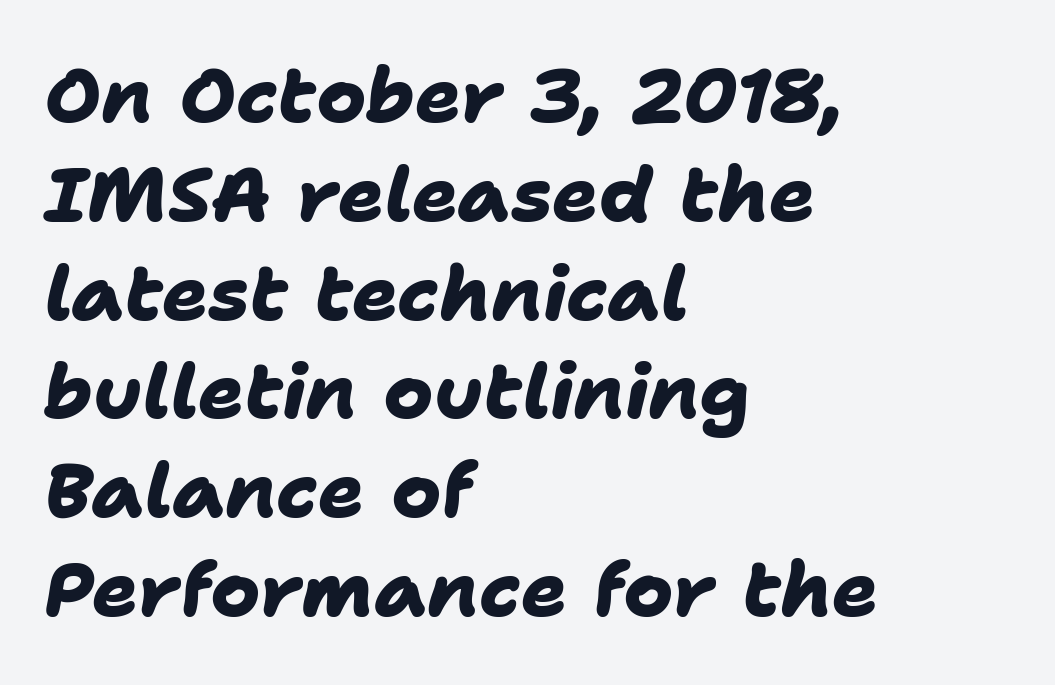
Q: Is the text bold? A: Yes.
Q: Is the typeface a serif or a sans-serif typeface? A: Sans-serif.
Q: Is the text underlined? A: No.
Q: How is the paragraph aligned? A: Left-aligned.
Q: Is the spacing between letters normal or unusually wide? A: Normal.
Q: Is the spacing between lines tight, normal or loose? A: Normal.
Q: Width (condensed, normal, or wide)? A: Normal.
Q: Stroke contrast? A: Low.
Q: x-height? A: Medium.
Q: Monospaced? A: No.
